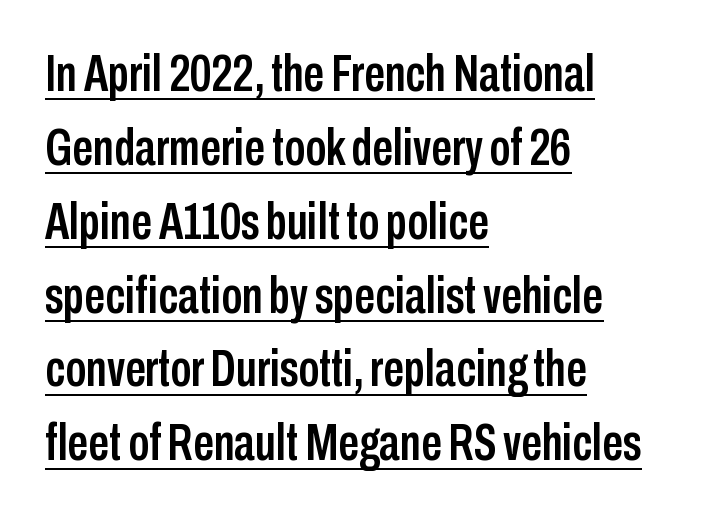
{"serif": "no", "italic": "no", "width": "condensed", "stroke_contrast": "low", "x_height": "medium", "monospaced": "no", "underline": "yes", "align": "left", "line_spacing": "normal", "line_spacing_ratio": 1.42, "letter_spacing": "normal", "letter_spacing_em": 0.0, "glyph_px": 52}
